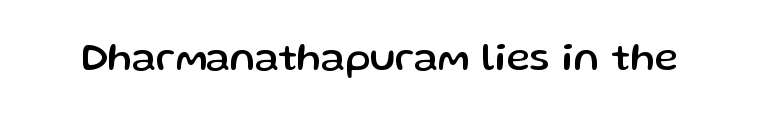
Every stem runs plumb, perpendicular to the baseline. The foot of each line stays bare and open. Here the designer chose a conventional face with non-uniform glyph widths. This rendering leaves character spacing at its baseline value.
